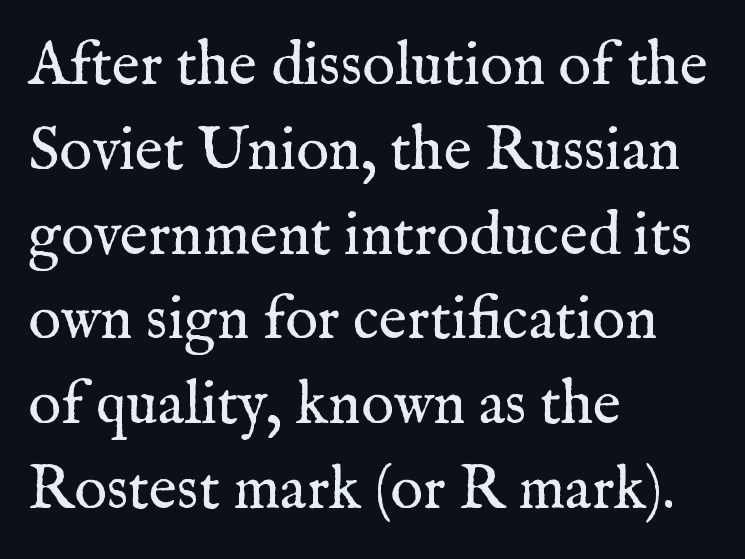
The setting favours the left margin, as ordinary paragraphs usually do. A typesetter would call this proportional, since set widths differ per character. Letterform terminals end in serifs throughout the passage. The vertical gap from one line to the next is medium. Is the letter spacing exaggerated? No — it looks like the ordinary default. Think standard paragraph weight, or any step lighter than that.
